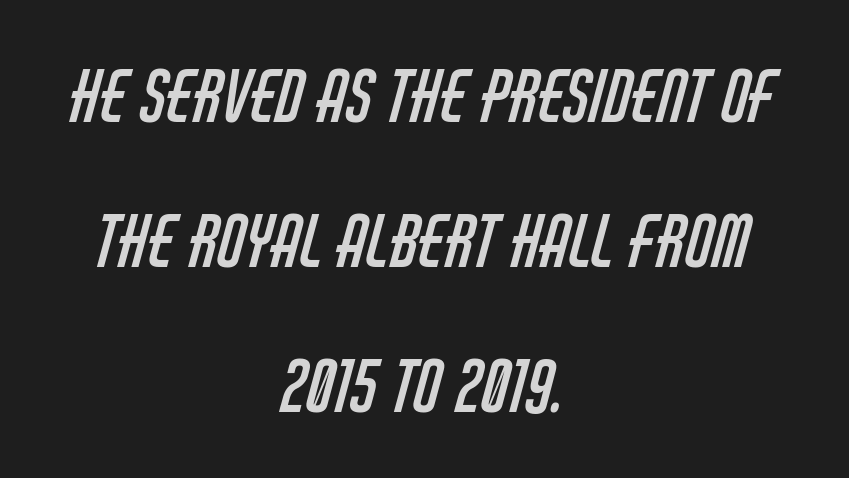
The image shows 71 px regular-weight, condensed sans-serif type; set centered, loose line spacing (2.04x), normal letter spacing, not underlined; low stroke contrast and a large x-height.
